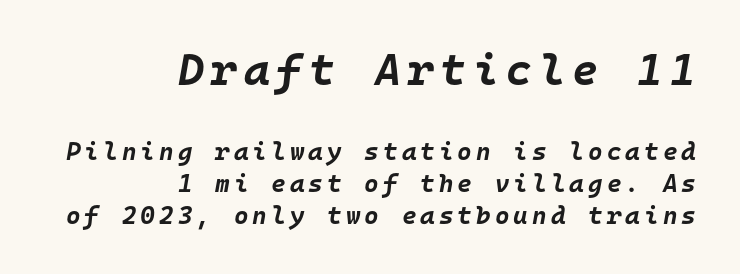
There's an unmistakable incline to the writing here. Every character here occupies the same horizontal width, giving the sample a typewriter-like rhythm. The compositor pushed each line to the right boundary. Quick note: interline space is typical. In terms of weight, the rendering is a true, heavy bold. Type without underlining.
